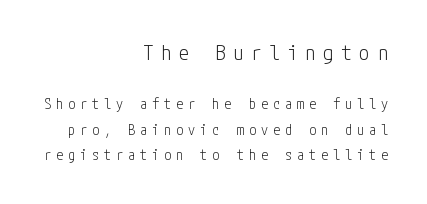
Type without underlining. Typeset ragged left — the right edge is the straight one. No extra ink here — the face is not bold. There is plenty of visible air inserted between adjacent glyphs. Notice how the stems are strictly vertical — no italics here.
